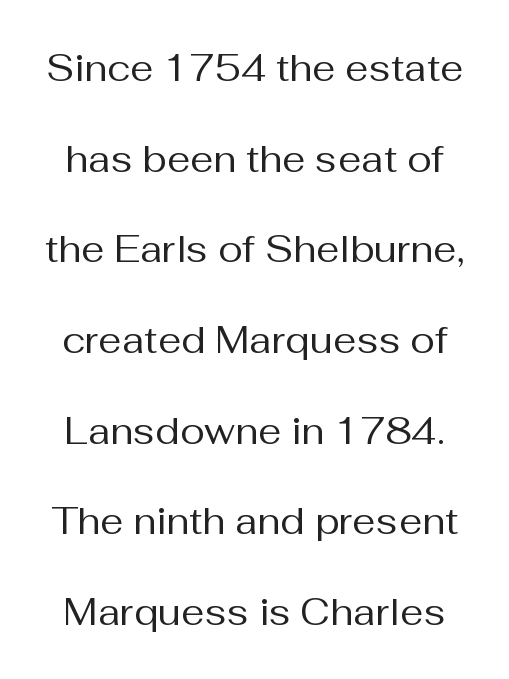
Q: Is the text bold? A: No.
Q: Is the text italic (slanted)? A: No, it is upright.
Q: Is the typeface a serif or a sans-serif typeface? A: Sans-serif.
Q: Is the text underlined? A: No.
Q: Is the spacing between letters normal or unusually wide? A: Normal.
Q: Is the spacing between lines tight, normal or loose? A: Loose.
Q: Width (condensed, normal, or wide)? A: Normal.
Q: Stroke contrast? A: Medium.
Q: x-height? A: Medium.
Q: Monospaced? A: No.
